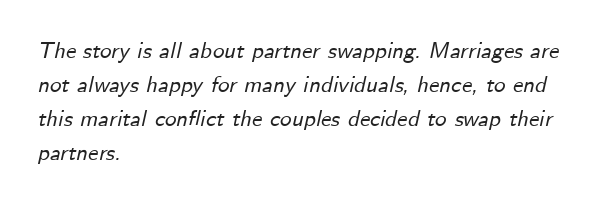
Short and long lines alike share a common starting point at left. Underline: absent. Successive baselines arrive at the customary interval. Yep, that's italic — everything's leaning. The rendering keeps characters at their native spacing.
